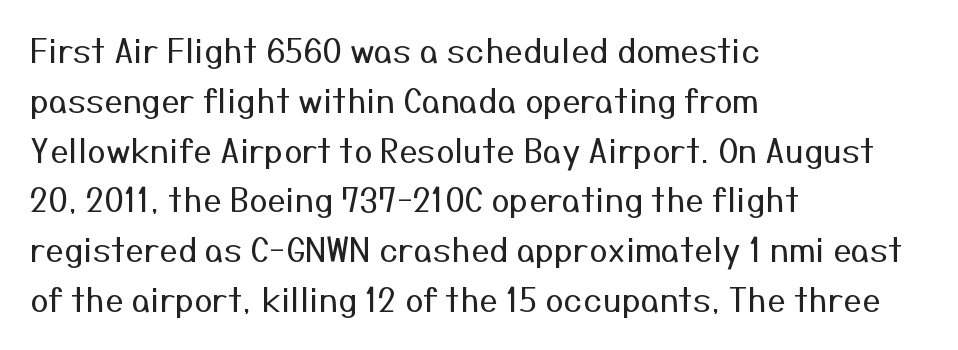
The image shows 33 px regular-weight sans-serif type, upright; set left-aligned, normal line spacing (1.51x), normal letter spacing, not underlined; medium stroke contrast and a medium x-height.
